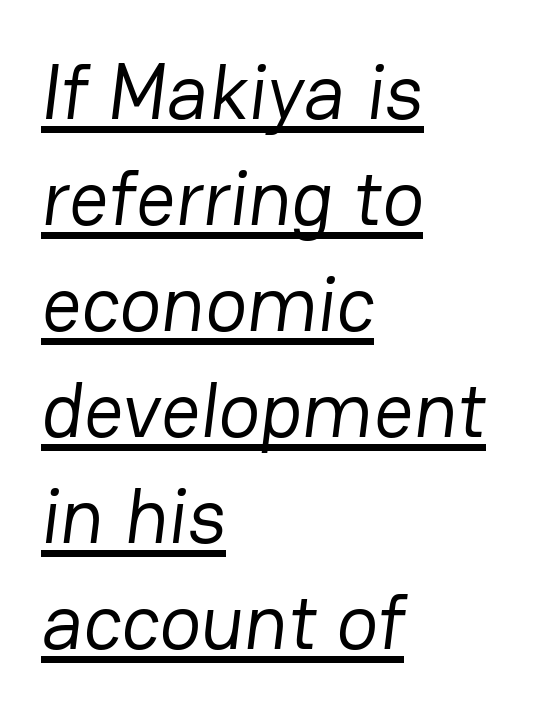
{"serif": "no", "bold": "no", "weight": "regular", "width": "normal", "stroke_contrast": "low", "x_height": "medium", "monospaced": "no", "underline": "yes", "align": "left", "line_spacing": "normal", "line_spacing_ratio": 1.36, "letter_spacing": "normal", "letter_spacing_em": 0.0, "glyph_px": 78}
